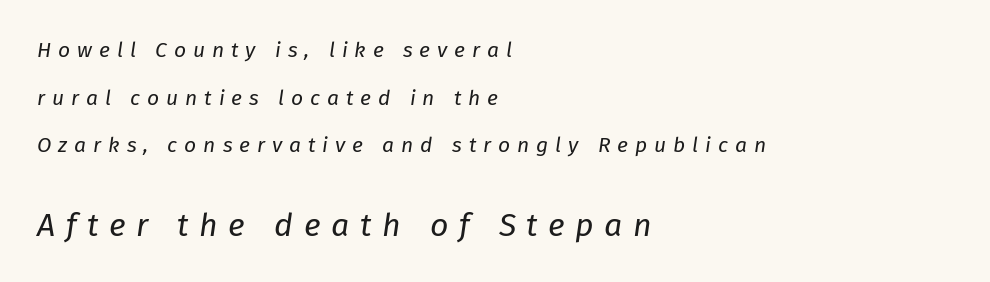
The image shows 32 px regular-weight type, italic (leaning right); set left-aligned, loose line spacing (2.27x), unusually wide letter spacing (+0.33 em), not underlined; the second (bottom) block is 1.52x larger; low stroke contrast and a medium x-height.
